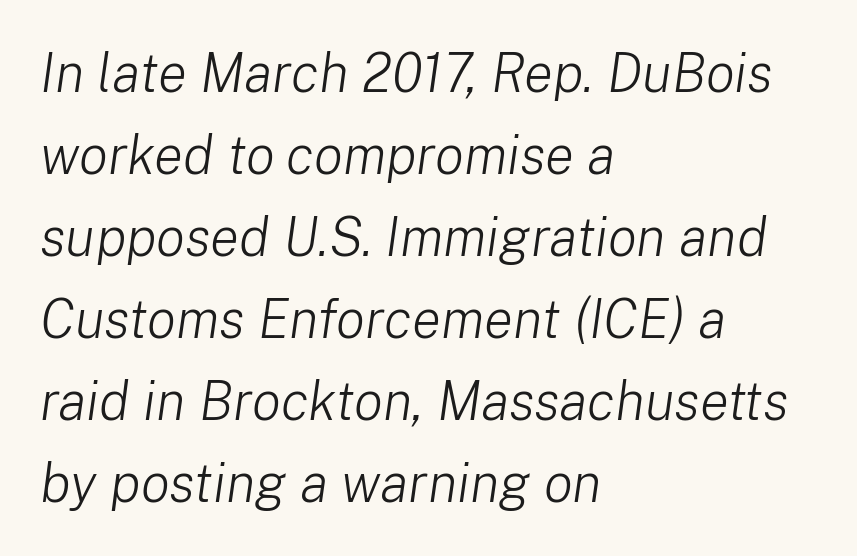
Look at the tracking — it's just the regular setting, nothing added. Layout note: lines flush left. Type without underlining. Slanted lettering throughout. Ink coverage per letter is moderate at most. Students, observe: this is what conventionally led text looks like.
